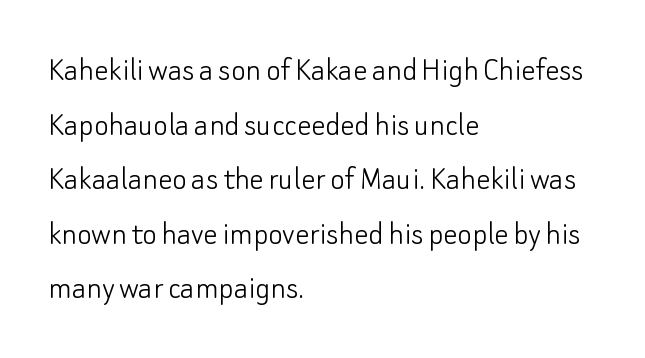
The image shows 35 px light sans-serif type, upright; set left-aligned, normal line spacing (1.56x), normal letter spacing, not underlined; low stroke contrast and a small x-height.
